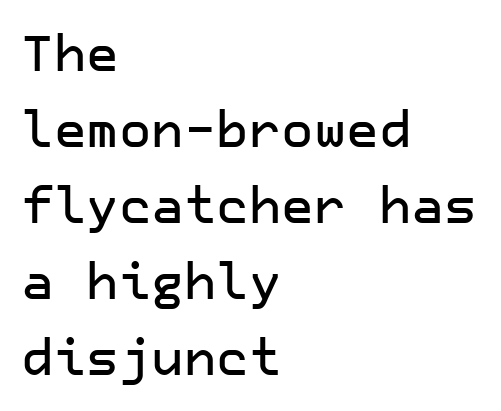
The image shows 50 px sans-serif type, upright; set left-aligned, normal line spacing (1.52x), normal letter spacing, not underlined; low stroke contrast and a medium x-height.
